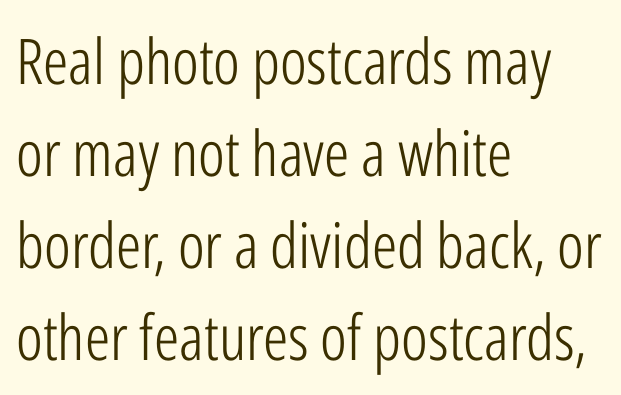
The image shows 63 px light, condensed sans-serif type, upright; set left-aligned, normal line spacing (1.46x), normal letter spacing, not underlined; low stroke contrast and a medium x-height.
